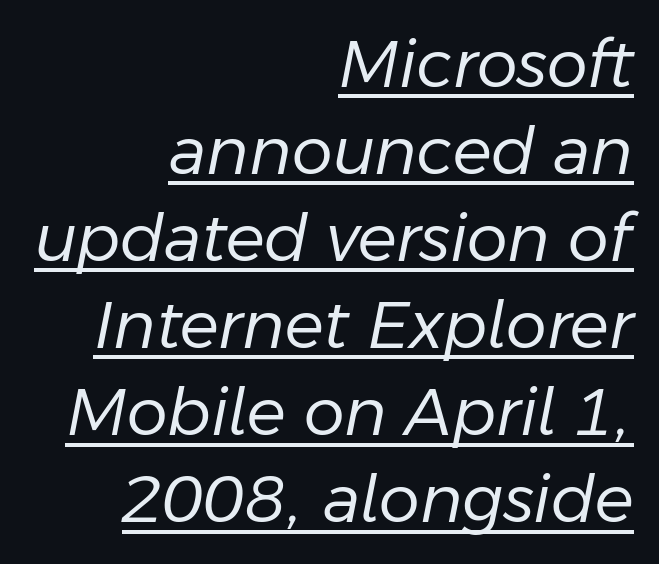
{"italic": "yes", "lean": "right", "slant_degrees": 11, "bold": "no", "weight": "regular", "width": "normal", "stroke_contrast": "low", "x_height": "medium", "monospaced": "no", "underline": "yes", "align": "right", "line_spacing": "normal", "line_spacing_ratio": 1.34, "letter_spacing": "normal", "letter_spacing_em": 0.0, "glyph_px": 65}
